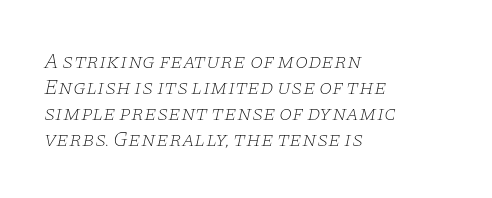
{"italic": "yes", "lean": "right", "slant_degrees": 11, "bold": "no", "underline": "no", "align": "left", "line_spacing_ratio": 1.24, "letter_spacing": "normal", "letter_spacing_em": 0.0, "glyph_px": 21}
